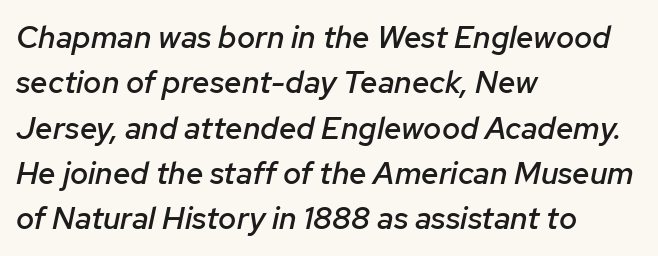
Line beginnings align vertically; line endings do not. The face used here is rendered with its standard letterfit. The leading is moderate, giving the passage an even texture. Any mark beneath the type? The region is blank. A typesetter would call this proportional, since set widths differ per character.
